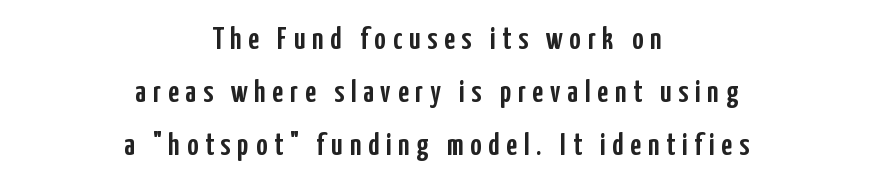
The image shows 31 px condensed sans-serif type, upright; set centered, line spacing 1.71x, unusually wide letter spacing (+0.22 em), not underlined; low stroke contrast and a medium x-height.
